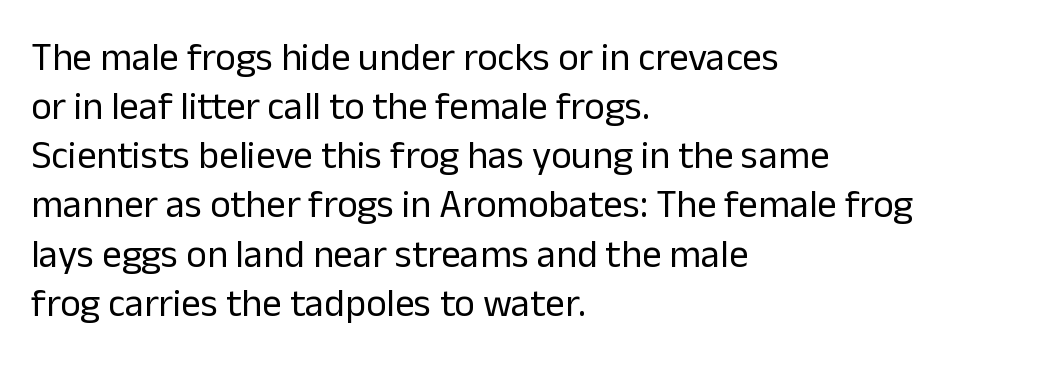
The image shows 39 px regular-weight sans-serif type, upright; set left-aligned, normal line spacing (1.26x), normal letter spacing, not underlined; low stroke contrast and a medium x-height.
